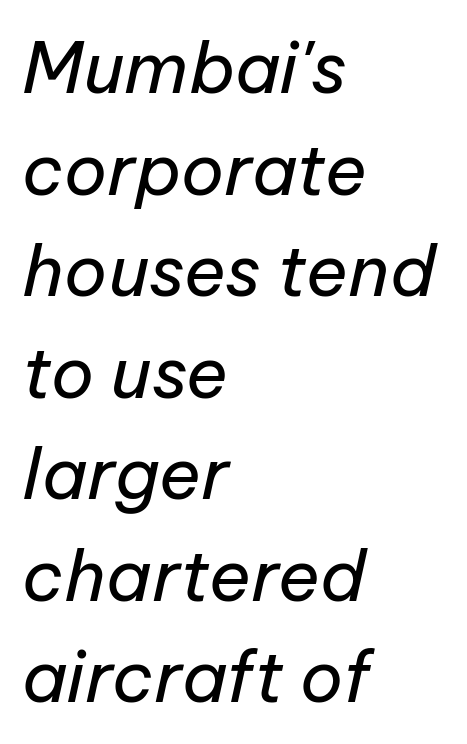
The image shows 71 px regular-weight type, italic (leaning right); set left-aligned, normal line spacing (1.43x), normal letter spacing, not underlined; low stroke contrast and a medium x-height.
